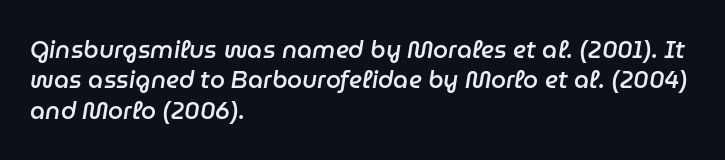
Compared with an ordinary text face, these strokes are moderately heavier — a semibold. Rows of type keep a routine distance in the vertical direction. The face used here is rendered with its standard letterfit. Style check: oblique.
